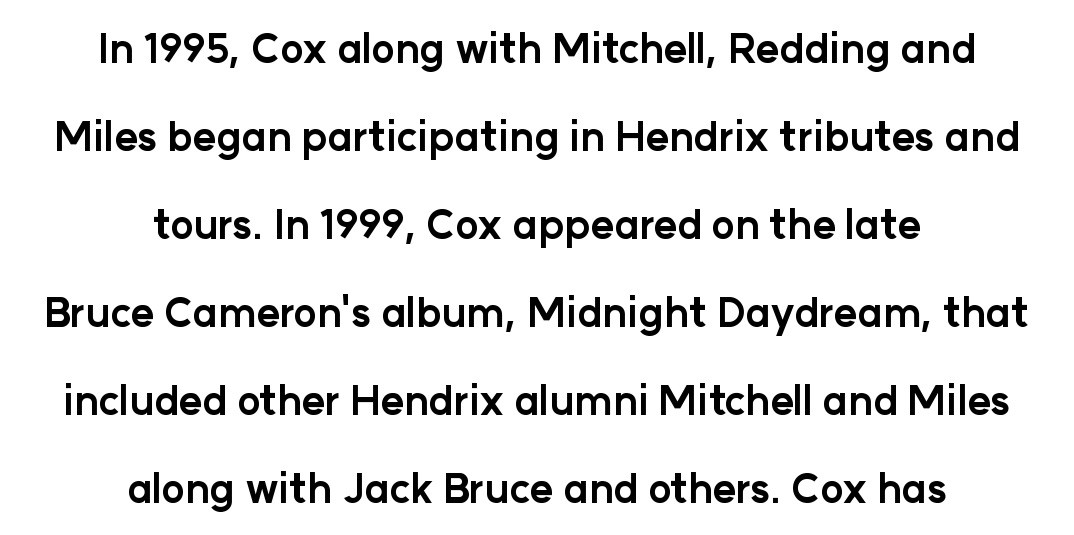
Pretty heavy lettering here — definitely bold. If you measured baseline to baseline, you'd find a long distance. Each letter's strokes conclude bluntly, with no projecting serifs. The rag falls on both sides of this text block equally. Posture: straight, roman, zero tilt. You could not count columns in this text — the font is proportionally spaced.
